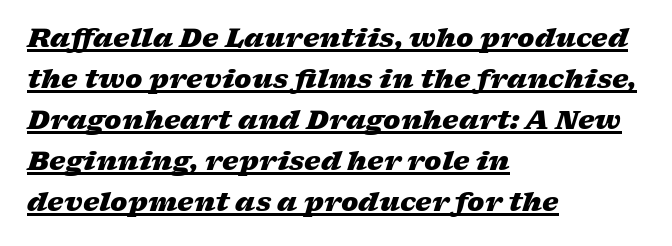
Q: Is the text bold? A: Yes.
Q: Is the text italic (slanted)? A: Yes, it leans right by about 17 degrees.
Q: Is the text underlined? A: Yes.
Q: How is the paragraph aligned? A: Left-aligned.
Q: Is the spacing between letters normal or unusually wide? A: Normal.
Q: Is the spacing between lines tight, normal or loose? A: Normal.
